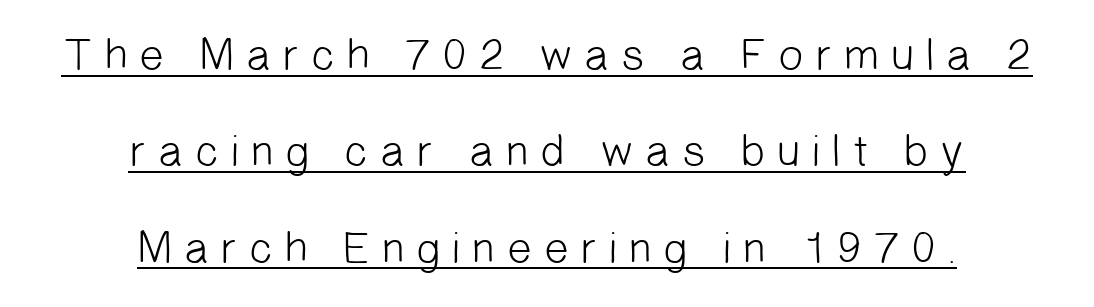
The block of text is sparse from top to bottom, with ample space between rows. The passage shown is underscored from start to finish. These lines are rendered in a variable-pitch font. Are there feet on the stems? There aren't — it's a sans.
